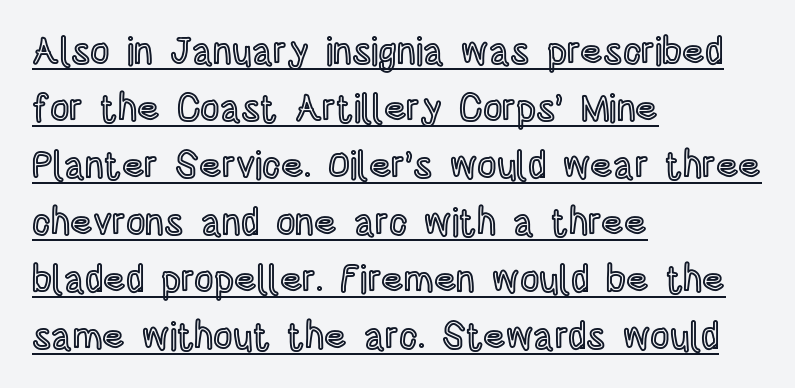
The image shows 38 px condensed type, upright; set left-aligned, normal line spacing (1.5x), normal letter spacing, underlined; a large x-height.
